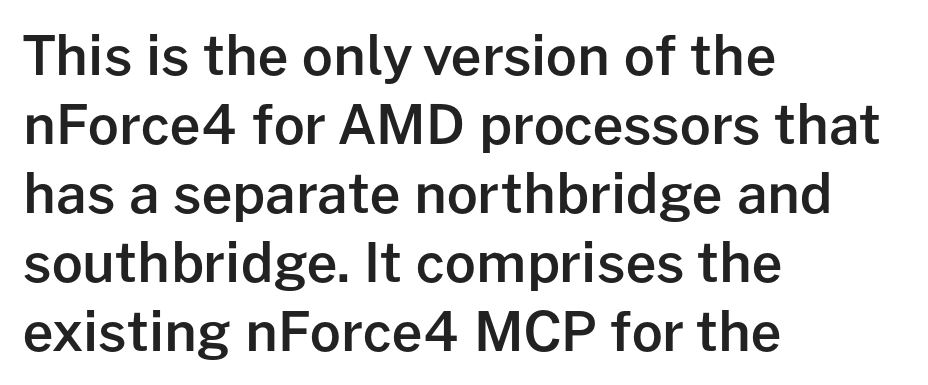
The image shows 54 px semibold sans-serif type, upright; set left-aligned, normal line spacing (1.28x), normal letter spacing, not underlined; low stroke contrast and a medium x-height.
